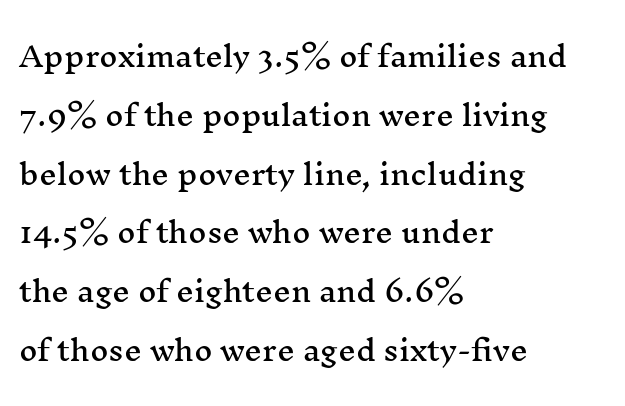
The zone under the glyphs is completely vacant. Each new line begins a long way beneath the previous one. Does the lettering tilt? It doesn't — this is upright. Little horizontal feet cap the strokes, marking this as serif type.
